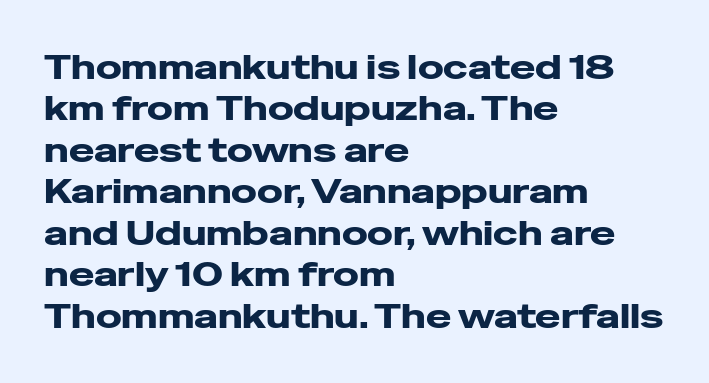
The image shows 34 px heavy, wide sans-serif type, upright; set left-aligned, line spacing 1.22x, normal letter spacing, not underlined; low stroke contrast and a medium x-height.
